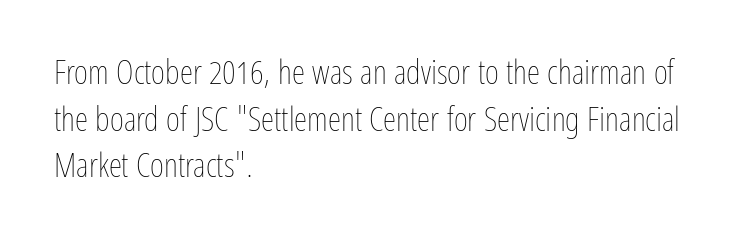
Alignment: flush left. This sample has the flowing, uneven cadence of proportional lettering. Summary of weight: not heavy and not bold. Check the space under the baseline: it is left empty. Tall strokes in this sample are plumb rather than angled.
